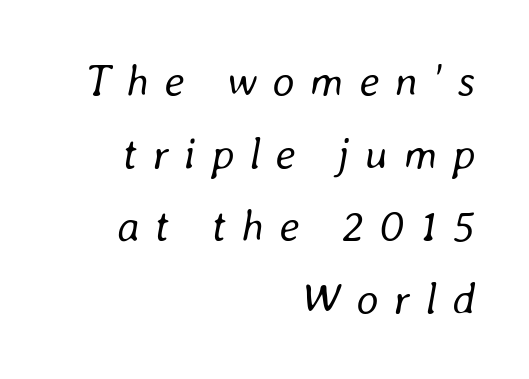
{"italic": "yes", "lean": "right", "slant_degrees": 8, "bold": "no", "weight": "regular", "width": "normal", "stroke_contrast": "low", "x_height": "medium", "monospaced": "no", "underline": "no", "align": "right", "line_spacing": "normal", "line_spacing_ratio": 1.65, "letter_spacing": "wide", "letter_spacing_em": 0.34, "glyph_px": 44}
